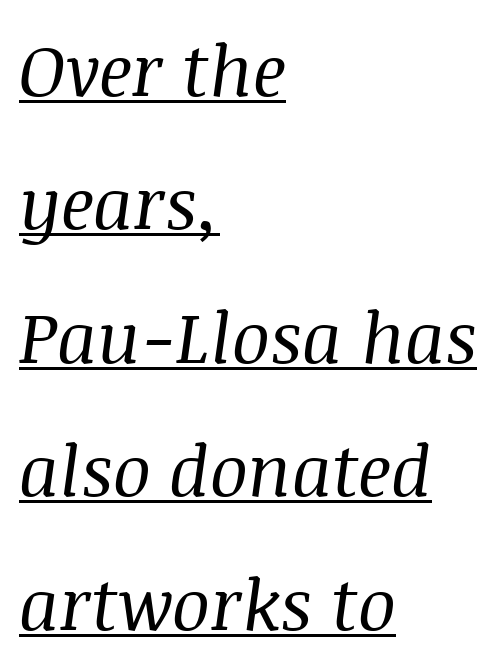
{"serif": "yes", "italic": "yes", "lean": "right", "slant_degrees": 8, "bold": "no", "weight": "regular", "width": "normal", "stroke_contrast": "medium", "x_height": "large", "monospaced": "no", "underline": "yes", "align": "left", "line_spacing_ratio": 1.88, "letter_spacing": "normal", "letter_spacing_em": 0.0, "glyph_px": 71}
